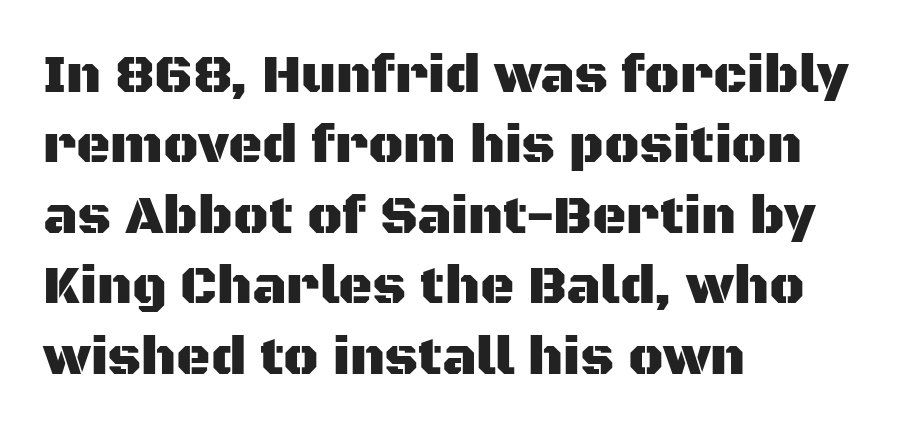
Q: Is the text italic (slanted)? A: No, it is upright.
Q: Is the typeface a serif or a sans-serif typeface? A: Sans-serif.
Q: Is the text underlined? A: No.
Q: How is the paragraph aligned? A: Left-aligned.
Q: Is the spacing between letters normal or unusually wide? A: Normal.
Q: Is the spacing between lines tight, normal or loose? A: Normal.
Q: Width (condensed, normal, or wide)? A: Normal.
Q: Stroke contrast? A: Medium.
Q: x-height? A: Large.
Q: Monospaced? A: No.
